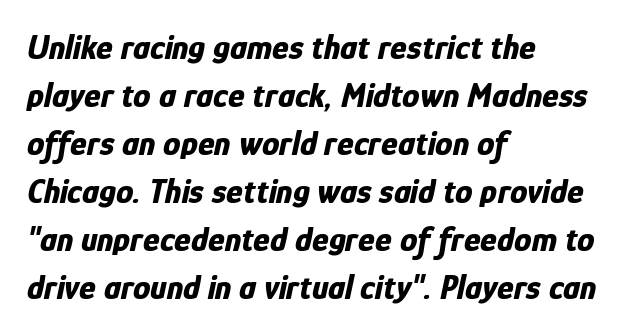
{"italic": "yes", "lean": "right", "slant_degrees": 12, "bold": "yes", "weight": "bold", "width": "condensed", "stroke_contrast": "low", "x_height": "medium", "monospaced": "no", "underline": "no", "align": "left", "line_spacing": "normal", "line_spacing_ratio": 1.37, "letter_spacing": "normal", "letter_spacing_em": 0.0, "glyph_px": 35}
